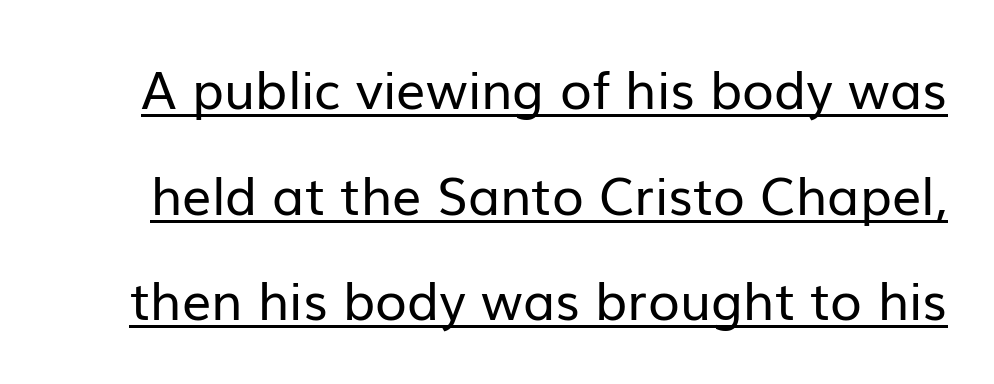
The image shows 52 px regular-weight sans-serif type, upright; set loose line spacing (2.03x), normal letter spacing, underlined; low stroke contrast and a medium x-height.
